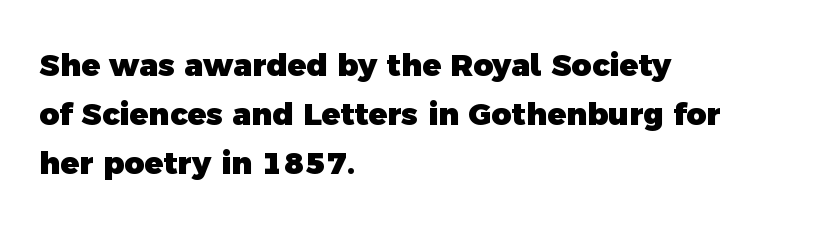
Do the characters align in a grid? No, the font is proportional. Emphasis by weight is at full strength: bold. These lines stack with their left ends in a neat column. Observe the ordinary spacing: letters are neighbours, not strangers. Descenders hang freely into open space. Note: no serifs on the glyphs.
